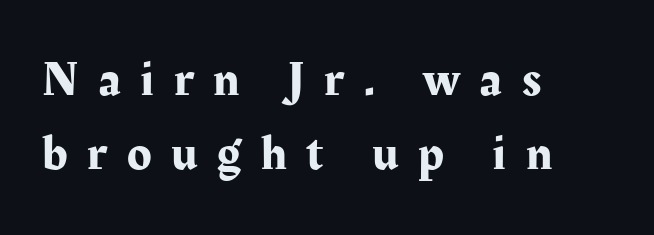
Q: Is the text italic (slanted)? A: No, it is upright.
Q: Is the typeface a serif or a sans-serif typeface? A: Serif.
Q: Is the text underlined? A: No.
Q: How is the paragraph aligned? A: Left-aligned.
Q: Is the spacing between letters normal or unusually wide? A: Unusually wide.
Q: Is the spacing between lines tight, normal or loose? A: Normal.
Q: Width (condensed, normal, or wide)? A: Normal.
Q: Stroke contrast? A: Medium.
Q: x-height? A: Medium.
Q: Monospaced? A: No.
